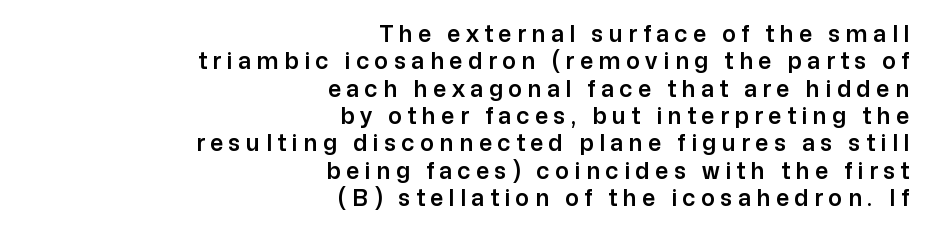
Q: Is the text italic (slanted)? A: No, it is upright.
Q: Is the text underlined? A: No.
Q: How is the paragraph aligned? A: Right-aligned.
Q: Is the spacing between letters normal or unusually wide? A: Unusually wide.
